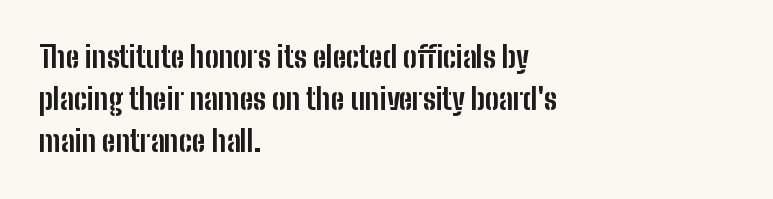
The image shows 29 px bold, condensed sans-serif type, upright; set left-aligned, normal line spacing (1.45x), normal letter spacing, not underlined; low stroke contrast and a medium x-height.
